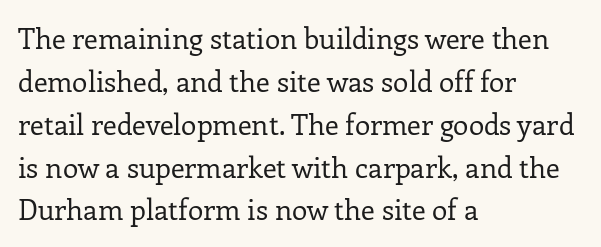
{"serif": "yes", "italic": "no", "bold": "no", "weight": "regular", "width": "normal", "stroke_contrast": "low", "x_height": "medium", "monospaced": "no", "underline": "no", "align": "left", "line_spacing": "normal", "line_spacing_ratio": 1.53, "letter_spacing": "normal", "letter_spacing_em": 0.0, "glyph_px": 28}
